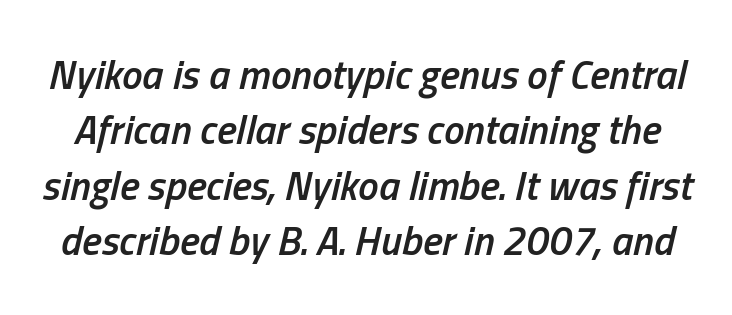
Q: Is the text bold? A: Semi-bold.
Q: Is the text italic (slanted)? A: Yes, it leans right by about 13 degrees.
Q: Is the text underlined? A: No.
Q: Is the spacing between letters normal or unusually wide? A: Normal.
Q: Is the spacing between lines tight, normal or loose? A: Normal.
Q: Width (condensed, normal, or wide)? A: Condensed.
Q: Stroke contrast? A: Low.
Q: x-height? A: Medium.
Q: Monospaced? A: No.
